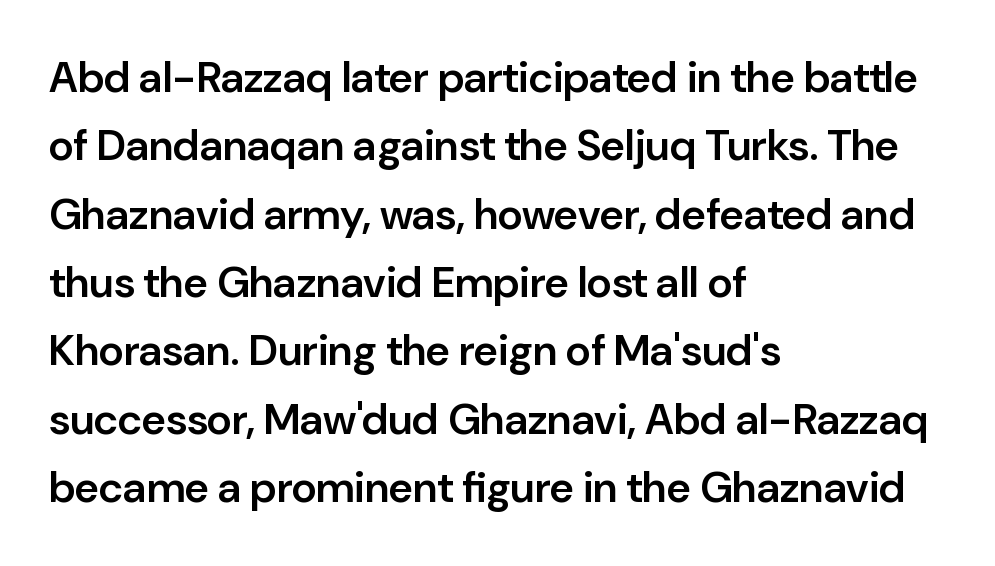
The image shows 43 px semibold sans-serif type, upright; set left-aligned, normal line spacing (1.59x), normal letter spacing, not underlined; low stroke contrast and a medium x-height.
